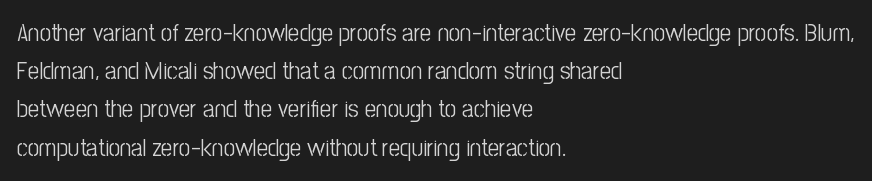
{"italic": "no", "bold": "no", "underline": "no", "align": "left", "line_spacing": "normal", "line_spacing_ratio": 1.53, "letter_spacing": "normal", "letter_spacing_em": 0.0, "glyph_px": 25}
